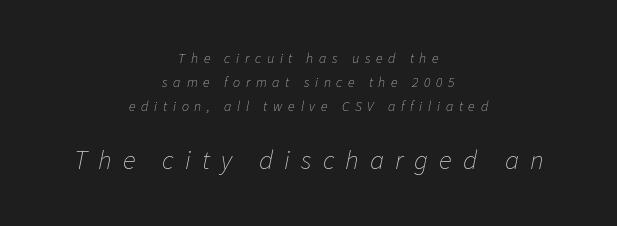
Q: Is the text bold? A: No.
Q: Is the text italic (slanted)? A: Yes, it leans right by about 11 degrees.
Q: Is the text underlined? A: No.
Q: How is the paragraph aligned? A: Centered.
Q: Is the spacing between letters normal or unusually wide? A: Unusually wide.
Q: Is the spacing between lines tight, normal or loose? A: Normal.
Q: Which block of text is set in a larger size, the first (top) or the second (bottom)? A: The second (bottom) one.
